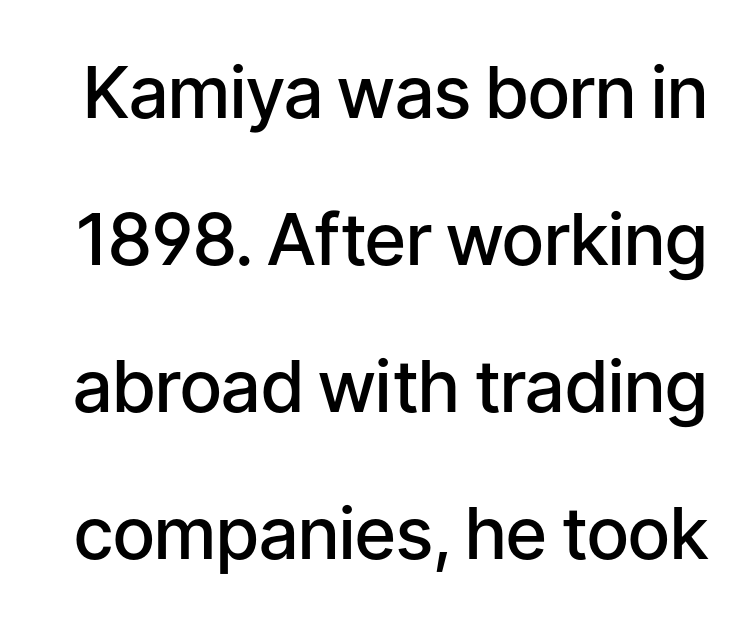
{"serif": "no", "italic": "no", "bold": "semi", "weight": "semibold", "width": "normal", "stroke_contrast": "low", "x_height": "medium", "monospaced": "no", "underline": "no", "line_spacing": "loose", "line_spacing_ratio": 2.04, "letter_spacing": "normal", "letter_spacing_em": 0.0, "glyph_px": 72}
